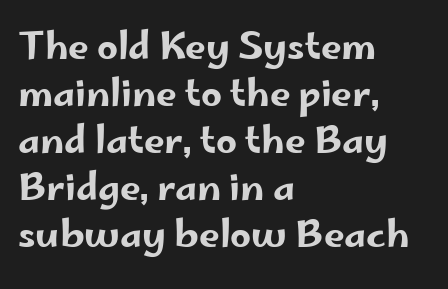
One glance says typical: line gaps are just what's usual. A roman cut, with each character standing at attention. Check under the words: just untouched page. The type is set solid horizontally, with unmodified tracking. Think of a printed novel: that variable character pitch is what you see here. Reading down the block, your eye returns to a fixed left position each line.
